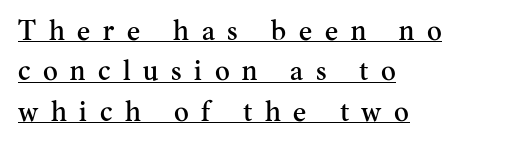
{"serif": "yes", "italic": "no", "width": "normal", "stroke_contrast": "medium", "x_height": "small", "monospaced": "no", "underline": "yes", "align": "left", "line_spacing": "normal", "line_spacing_ratio": 1.44, "letter_spacing": "wide", "letter_spacing_em": 0.45, "glyph_px": 28}
